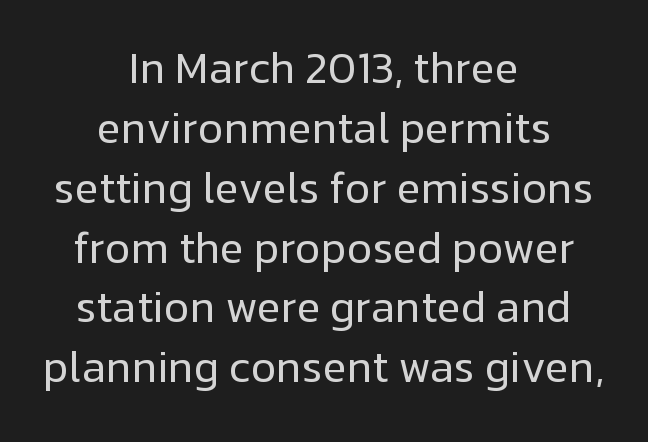
{"serif": "no", "italic": "no", "bold": "no", "weight": "regular", "width": "normal", "stroke_contrast": "low", "x_height": "medium", "monospaced": "no", "underline": "no", "align": "center", "line_spacing": "normal", "line_spacing_ratio": 1.36, "letter_spacing": "normal", "letter_spacing_em": 0.0, "glyph_px": 44}
